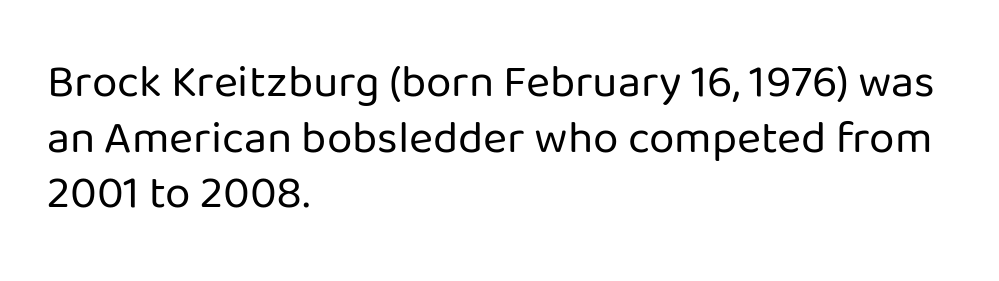
{"serif": "no", "italic": "no", "bold": "no", "weight": "regular", "width": "normal", "stroke_contrast": "low", "x_height": "medium", "monospaced": "no", "underline": "no", "align": "left", "line_spacing_ratio": 1.21, "letter_spacing": "normal", "letter_spacing_em": 0.0, "glyph_px": 46}
